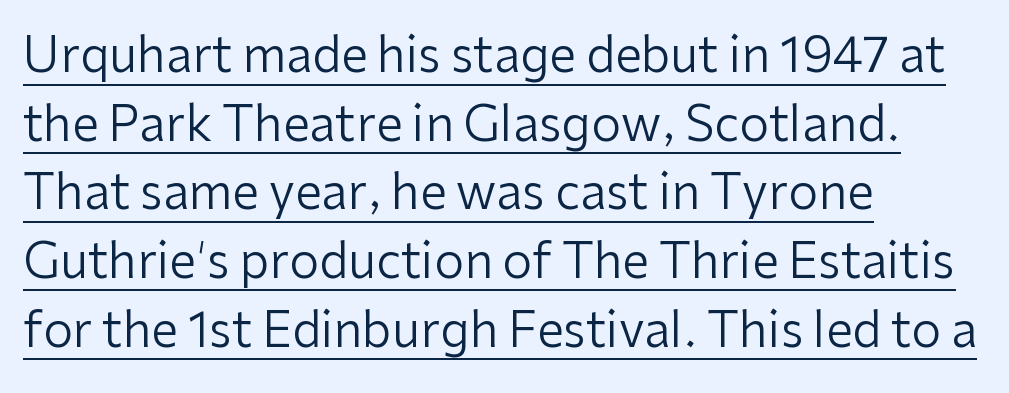
Note the varied advance widths — an 'i' is clearly narrower than an 'm'. The font sits on the lighter half of the weight spectrum, regular included. Looks like someone drew a line under every word here. Compared with typical body copy, the letter spacing here is the same. When letters stand straight like this, we call the style roman or upright. In CSS terms this would be text-align: left.
